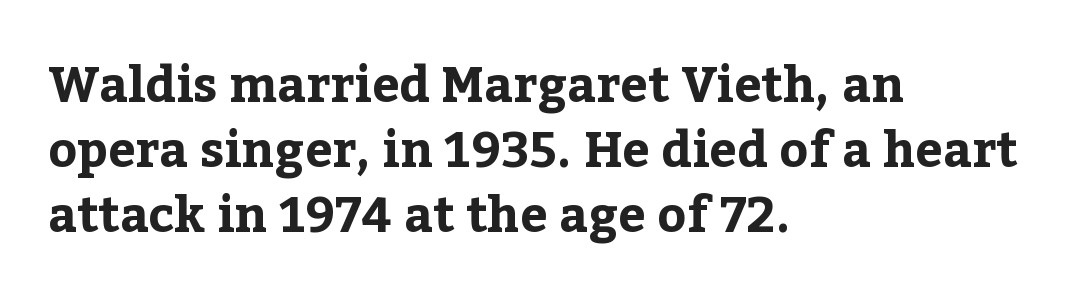
The image shows 49 px bold serif type, upright; set left-aligned, normal line spacing (1.33x), normal letter spacing, not underlined; low stroke contrast and a medium x-height.
